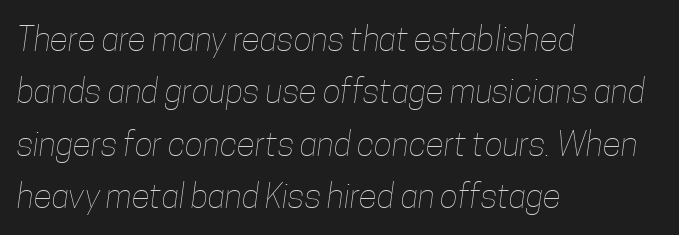
The image shows 34 px thin, condensed type; set left-aligned, normal line spacing (1.54x), normal letter spacing, not underlined; low stroke contrast and a medium x-height.
